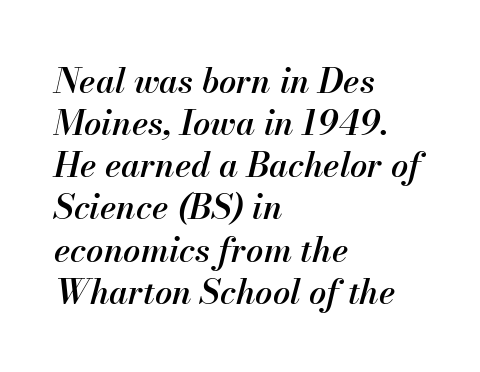
The zone under the glyphs is completely vacant. All the whitespace from short lines collects on the right. Students, note that the glyphs here touch the page at normal intervals. Style check: oblique. Character widths vary here, with narrow letters taking less room than wide ones. Moderately thickened strokes mark this as semibold type.
